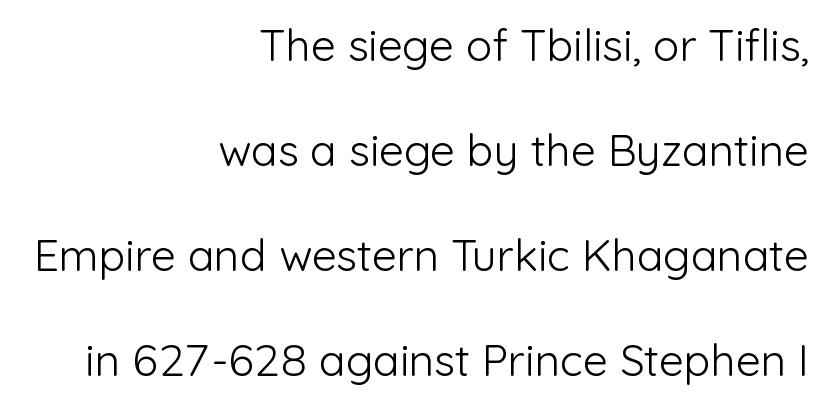
Think of a printed novel: that variable character pitch is what you see here. In terms of leading, this rendering errs on the spacious side. Font category for this specimen: sans-serif. Typeset ragged left — the right edge is the straight one. Descender tails drop into unmarked territory.
